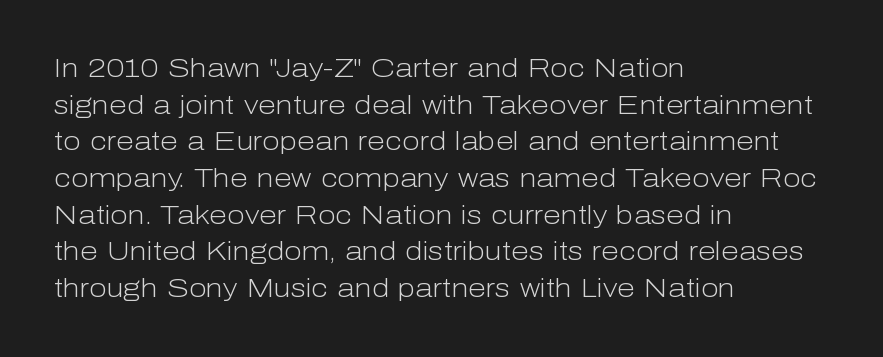
{"italic": "no", "bold": "no", "underline": "no", "align": "left", "line_spacing": "normal", "line_spacing_ratio": 1.41, "letter_spacing": "normal", "letter_spacing_em": 0.0, "glyph_px": 26}
